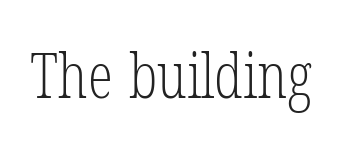
{"serif": "yes", "bold": "no", "weight": "light", "width": "condensed", "stroke_contrast": "low", "x_height": "medium", "monospaced": "no", "underline": "no", "letter_spacing": "normal", "letter_spacing_em": 0.0, "glyph_px": 63}
